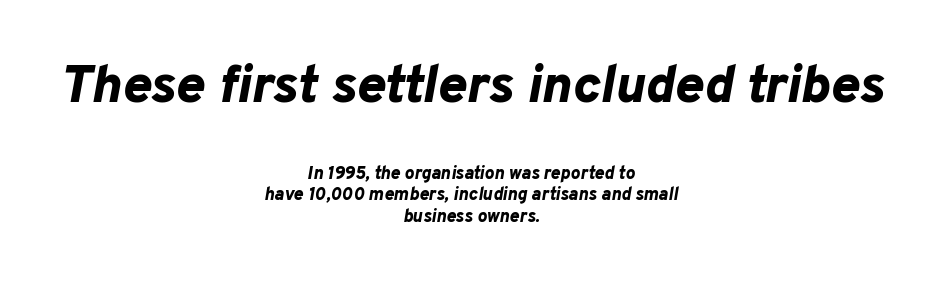
Italic? Definitely — the glyphs are oblique. Proportional: the letters do not fall into vertical columns. The letterforms sit shoulder to shoulder at normal distance. In terms of weight, the rendering is a true, heavy bold. Type size steps down from the first block to the second. Each line is balanced around a shared central axis.
